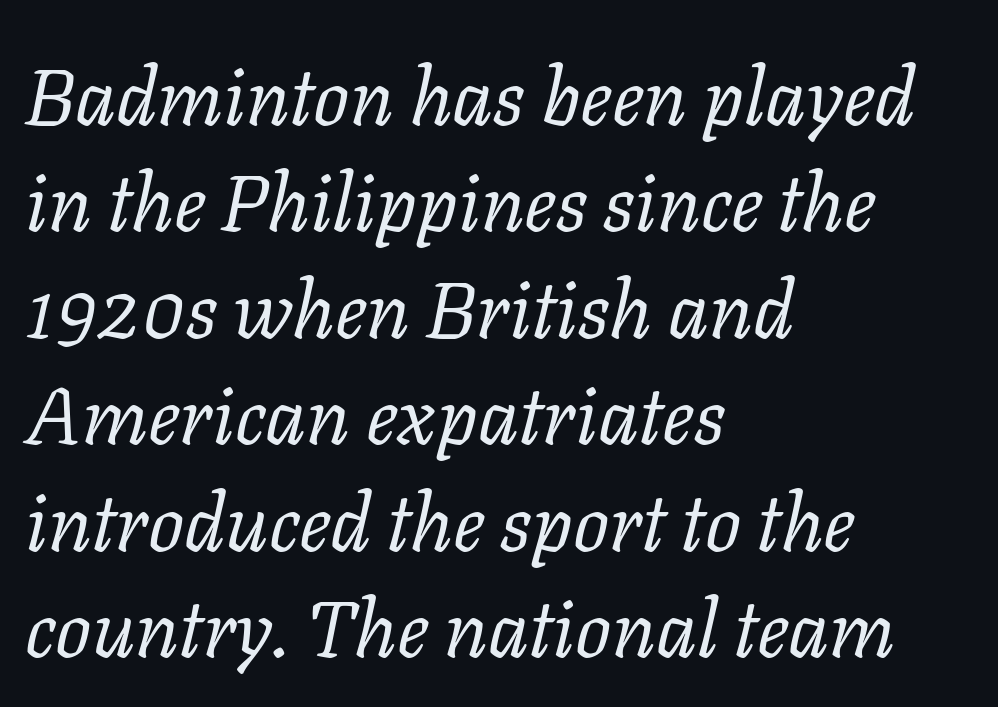
{"serif": "yes", "italic": "yes", "lean": "right", "slant_degrees": 11, "bold": "no", "weight": "regular", "width": "normal", "stroke_contrast": "low", "x_height": "medium", "monospaced": "no", "underline": "no", "align": "left", "line_spacing": "normal", "line_spacing_ratio": 1.33, "letter_spacing": "normal", "letter_spacing_em": 0.0, "glyph_px": 80}
